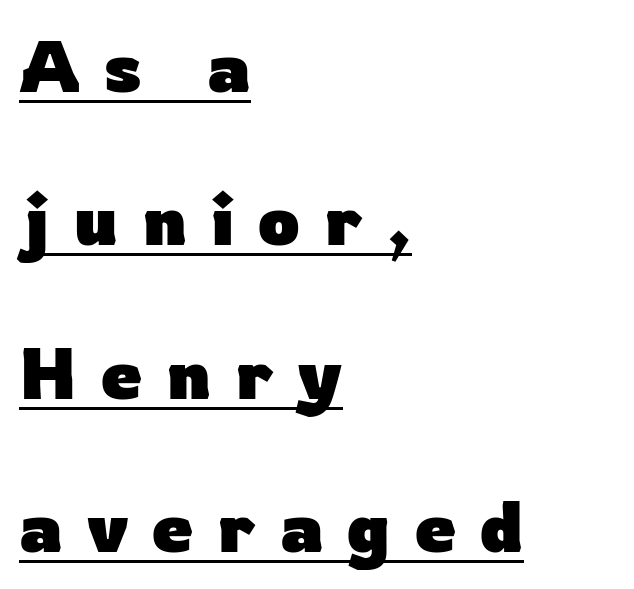
{"serif": "no", "italic": "no", "bold": "yes", "weight": "heavy", "width": "normal", "stroke_contrast": "low", "x_height": "medium", "monospaced": "no", "underline": "yes", "align": "left", "line_spacing": "loose", "line_spacing_ratio": 2.1, "letter_spacing": "wide", "letter_spacing_em": 0.33, "glyph_px": 73}
